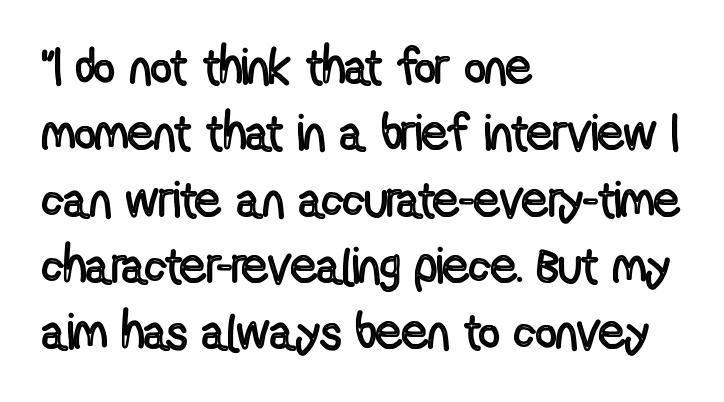
Decoration check: the copy has no underline. Glyph-to-glyph distance matches everyday printed text. Line spacing here is normal. Is this a fixed-width face? No — the glyphs have proportional, varying widths.
